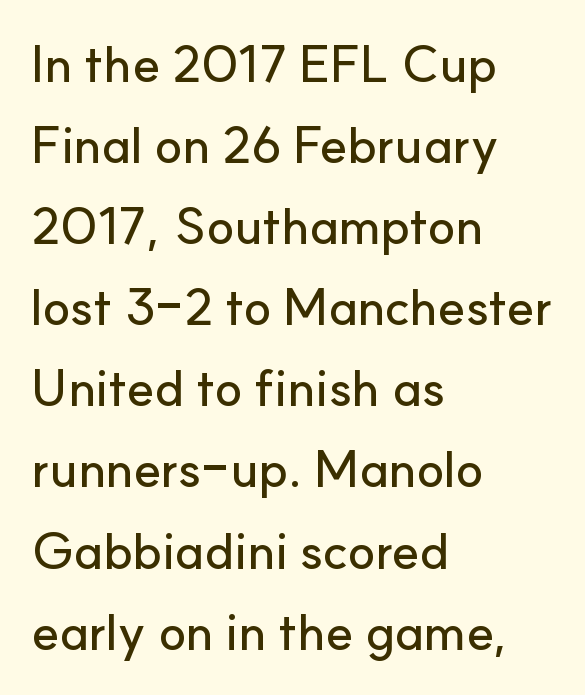
Horizontally, the lines are justified to the leading edge only. The designer left line spacing at the default. Rule under the text: the space is simply empty. The rendering keeps characters at their native spacing. These lines are rendered in a variable-pitch font.
